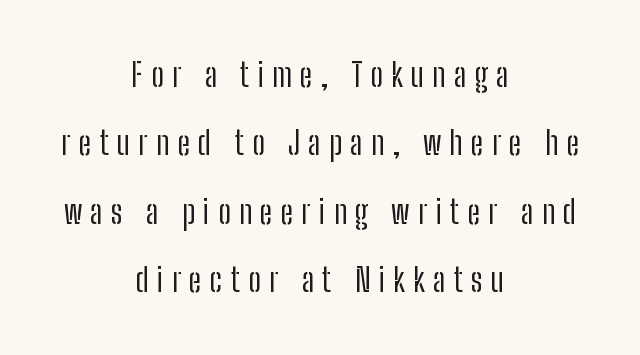
Q: Is the text bold? A: No.
Q: Is the text italic (slanted)? A: No, it is upright.
Q: Is the typeface a serif or a sans-serif typeface? A: Sans-serif.
Q: Is the text underlined? A: No.
Q: How is the paragraph aligned? A: Centered.
Q: Is the spacing between letters normal or unusually wide? A: Unusually wide.
Q: Is the spacing between lines tight, normal or loose? A: Loose.
Q: Width (condensed, normal, or wide)? A: Condensed.
Q: Stroke contrast? A: Low.
Q: x-height? A: Medium.
Q: Monospaced? A: No.
